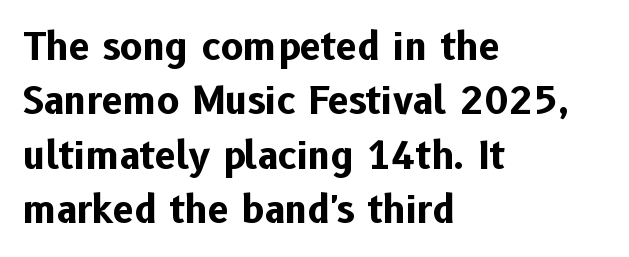
Q: Is the text bold? A: Yes.
Q: Is the text italic (slanted)? A: No, it is upright.
Q: Is the typeface a serif or a sans-serif typeface? A: Sans-serif.
Q: Is the text underlined? A: No.
Q: How is the paragraph aligned? A: Left-aligned.
Q: Is the spacing between letters normal or unusually wide? A: Normal.
Q: Is the spacing between lines tight, normal or loose? A: Normal.
Q: Width (condensed, normal, or wide)? A: Normal.
Q: Stroke contrast? A: Low.
Q: x-height? A: Medium.
Q: Monospaced? A: No.
